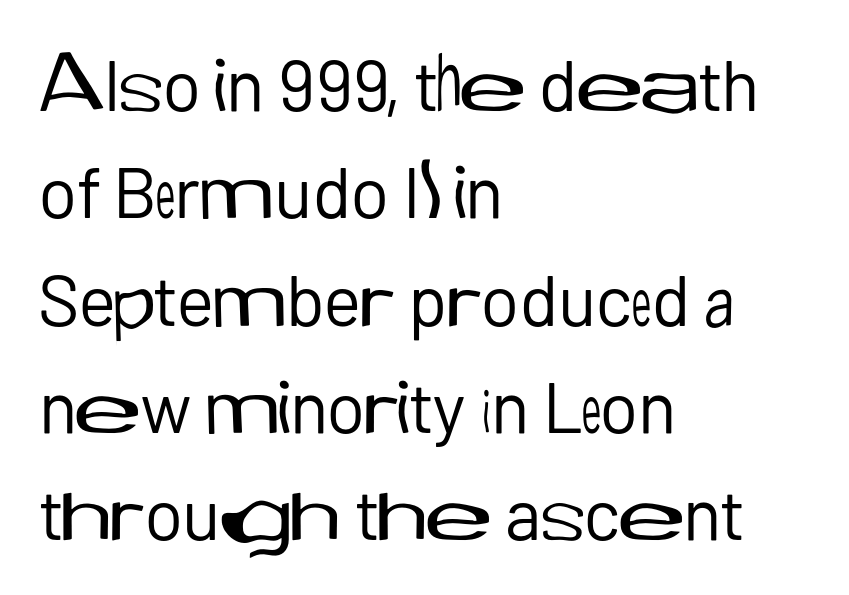
The image shows 72 px regular-weight sans-serif type, upright; set left-aligned, normal line spacing (1.49x), normal letter spacing, not underlined; low stroke contrast and a medium x-height.
